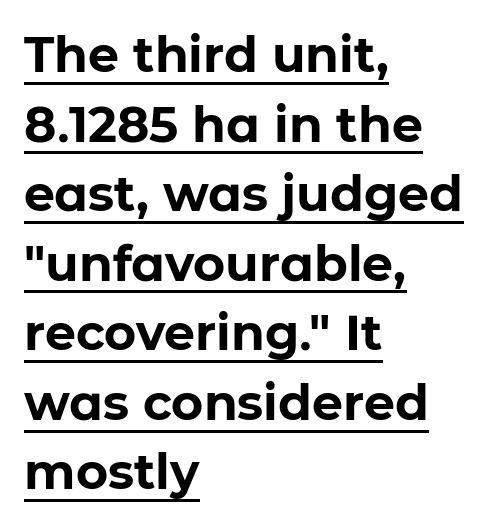
The image shows 49 px bold sans-serif type, upright; set left-aligned, normal line spacing (1.42x), normal letter spacing, underlined; low stroke contrast and a medium x-height.
